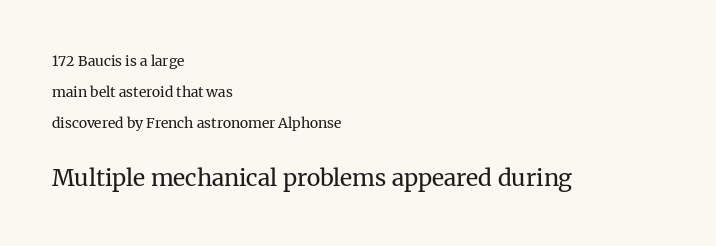
Q: Is the text bold? A: No.
Q: Is the text italic (slanted)? A: No, it is upright.
Q: Is the text underlined? A: No.
Q: How is the paragraph aligned? A: Left-aligned.
Q: Is the spacing between letters normal or unusually wide? A: Normal.
Q: Is the spacing between lines tight, normal or loose? A: Loose.
Q: Which block of text is set in a larger size, the first (top) or the second (bottom)? A: The second (bottom) one.
